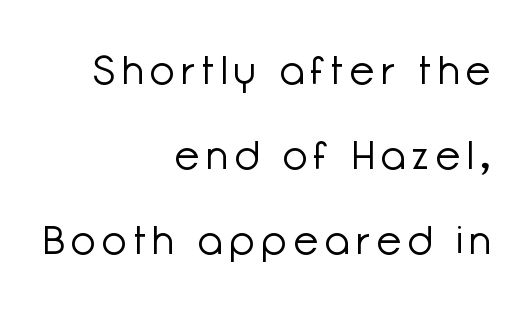
{"serif": "no", "italic": "no", "bold": "no", "weight": "light", "width": "normal", "stroke_contrast": "low", "x_height": "medium", "monospaced": "no", "underline": "no", "align": "right", "line_spacing": "loose", "line_spacing_ratio": 2.12, "glyph_px": 40}
